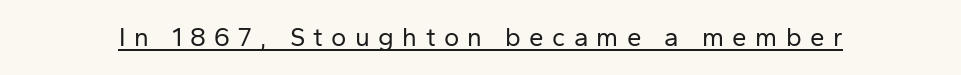
{"italic": "no", "bold": "no", "underline": "yes", "letter_spacing": "wide", "letter_spacing_em": 0.32, "glyph_px": 26}
